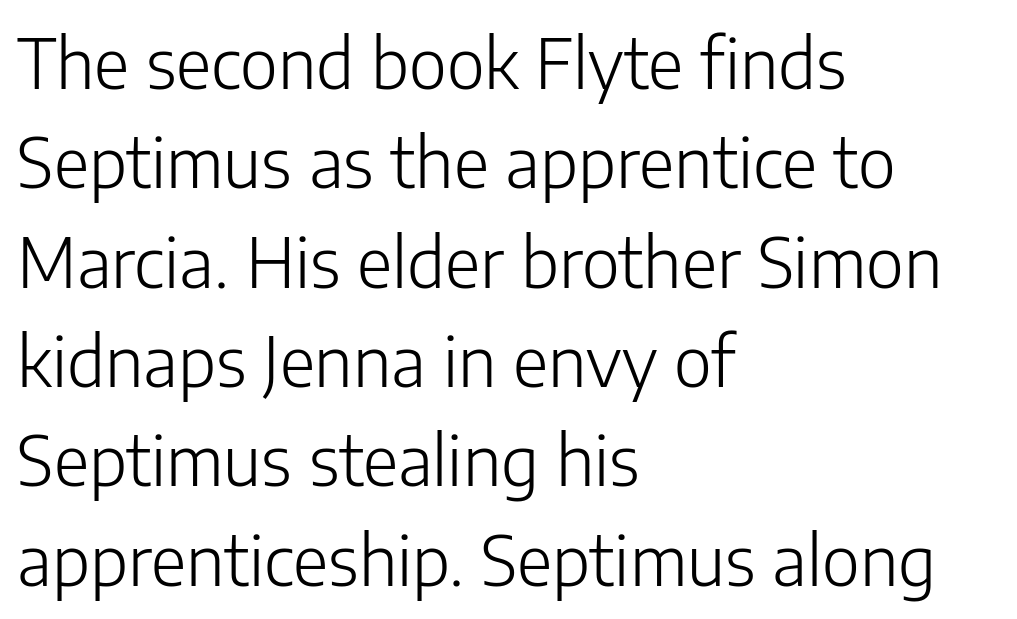
Is there much room between lines? A standard amount, neither cramped nor airy. This sample uses plain, unmodified letter spacing. The foot of each line stays bare and open. Casual observation: everything's shoved over to the left. Varying glyph widths throughout — classic text-font behaviour. Characters remain perfectly vertical along every line.
